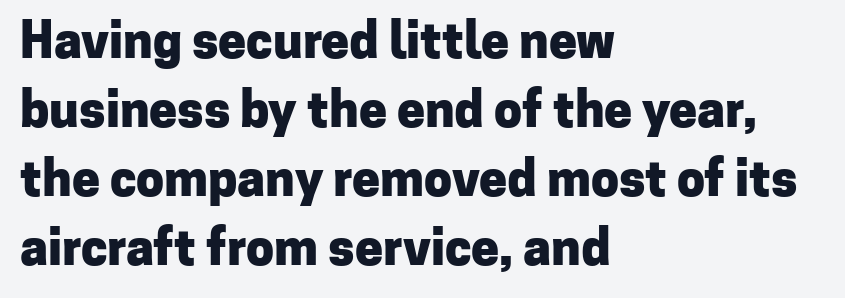
{"serif": "no", "italic": "no", "bold": "yes", "weight": "heavy", "width": "normal", "stroke_contrast": "low", "x_height": "medium", "monospaced": "no", "underline": "no", "align": "left", "line_spacing": "normal", "line_spacing_ratio": 1.38, "letter_spacing": "normal", "letter_spacing_em": 0.0, "glyph_px": 50}
